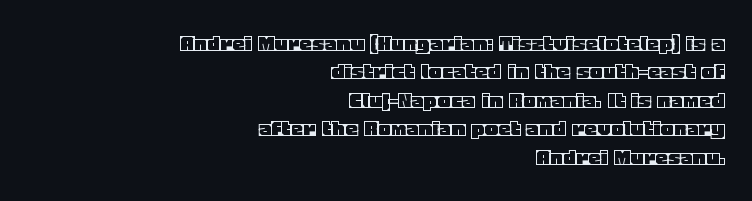
{"italic": "no", "underline": "no", "align": "right", "line_spacing": "tight", "line_spacing_ratio": 1.14, "letter_spacing": "normal", "letter_spacing_em": 0.0, "glyph_px": 25}
